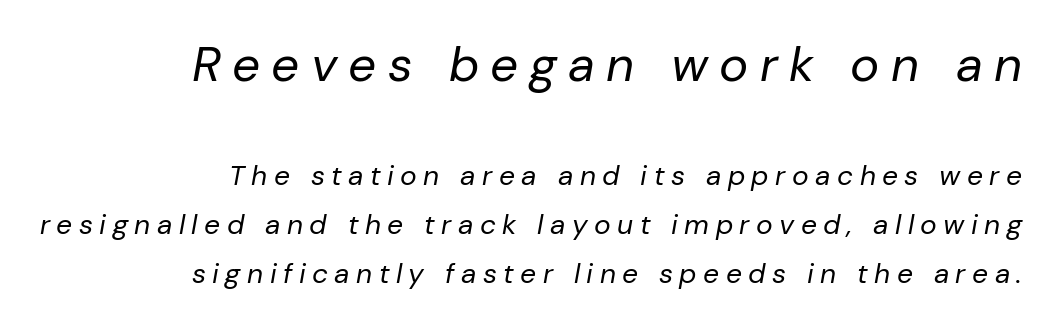
The image shows 49 px regular-weight type, italic (leaning right); set right-aligned, line spacing 1.75x, unusually wide letter spacing (+0.23 em), not underlined; the first (top) block is 1.75x larger; low stroke contrast and a medium x-height.
